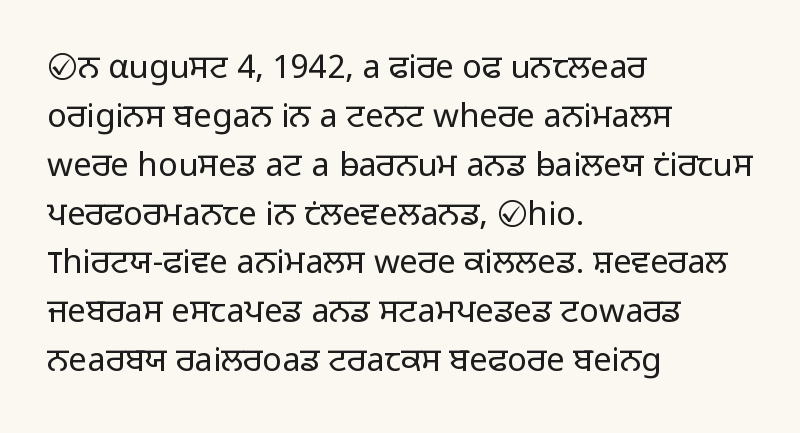
This sample is left-justified, so line endings fall wherever the words run out. Each stroke keeps to a modest, everyday thickness or less. Any mark beneath the type? The region is blank. You could not count columns in this text — the font is proportionally spaced.
